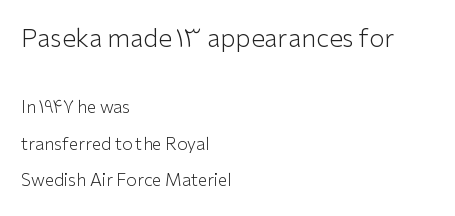
Each word holds together tightly as a unit, with standard inter-letter gaps. The glyphs are unaccompanied by any horizontal stroke below them. The typesetter chose a ragged-right arrangement here. These glyphs show unthickened strokes, regular width or finer. A roman cut, with each character standing at attention. Reading top to bottom, the characters get smaller at the block break.
